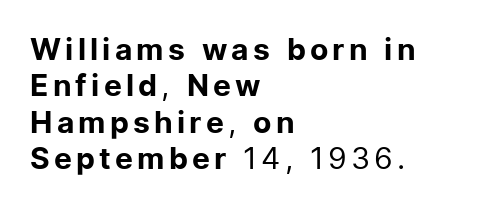
Where is the straight margin? On the left. This is roman type, the default non-slanted kind. Does the type have serifs? No, each stem ends abruptly. Any mark beneath the type? The region is blank.
